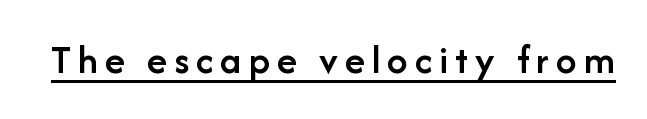
Q: Is the text bold? A: Semi-bold.
Q: Is the text italic (slanted)? A: No, it is upright.
Q: Is the typeface a serif or a sans-serif typeface? A: Sans-serif.
Q: Is the text underlined? A: Yes.
Q: Width (condensed, normal, or wide)? A: Normal.
Q: Stroke contrast? A: Low.
Q: x-height? A: Medium.
Q: Monospaced? A: No.
